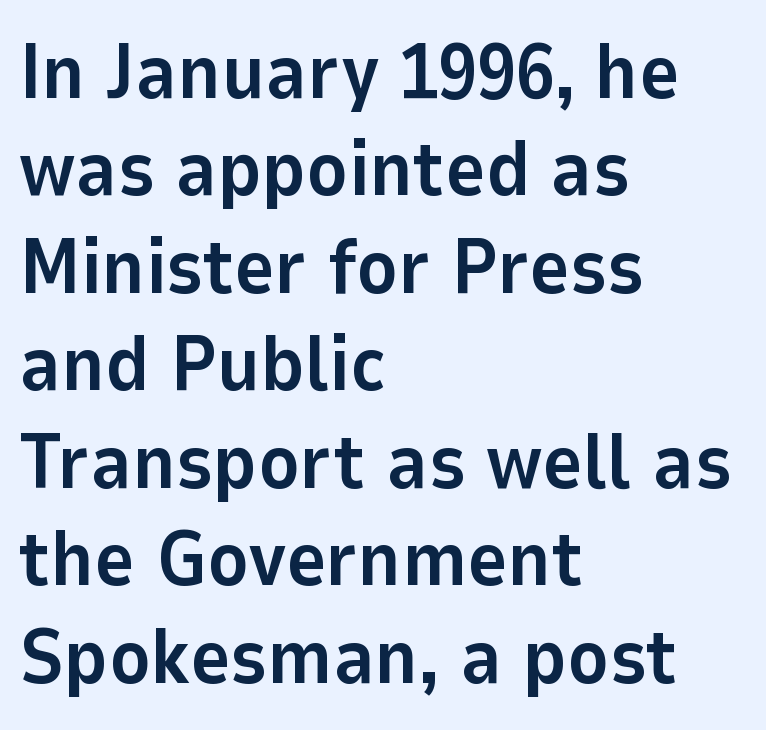
The image shows 78 px bold sans-serif type, upright; set left-aligned, normal line spacing (1.25x), normal letter spacing, not underlined; low stroke contrast and a medium x-height.
